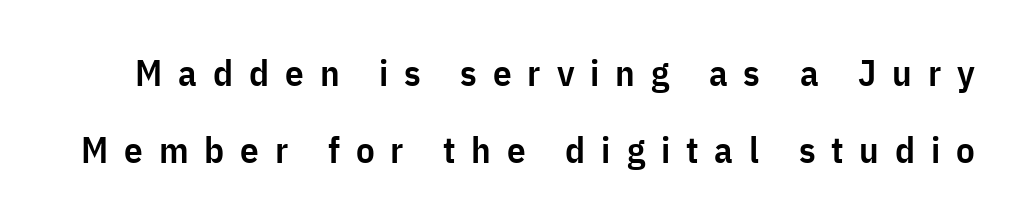
The image shows 37 px semibold, condensed sans-serif type, upright; set loose line spacing (2.07x), unusually wide letter spacing (+0.43 em), not underlined; low stroke contrast and a medium x-height.
